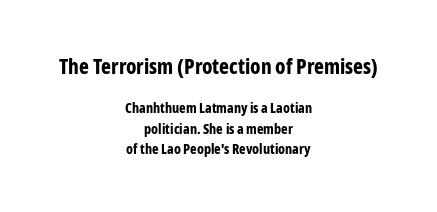
The image shows 21 px bold type, upright; set centered, normal line spacing (1.45x), normal letter spacing, not underlined; the first (top) block is 1.5x larger.
